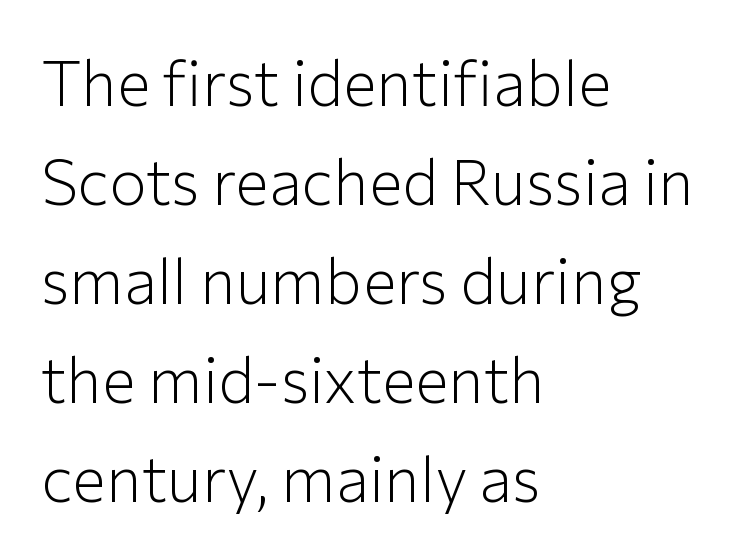
The rendering keeps characters at their native spacing. Regarding leading, the lines here are spaced in the standard way. Check the space under the baseline: it is left empty. The letters look calm and open, with moderate or lighter stems. Examine the stroke ends and you'll find no serifs.
